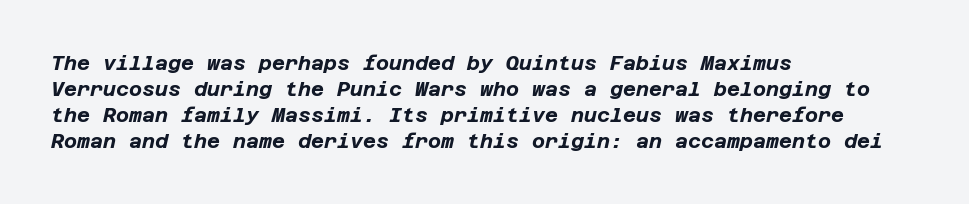
The image shows 20 px bold type, italic (leaning right); set left-aligned, normal line spacing (1.3x), normal letter spacing, not underlined.
